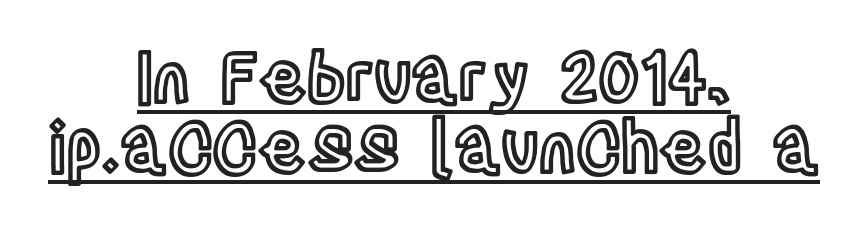
Rendered with straight, roman letterforms. A typesetter would call this proportional, since set widths differ per character. Each line is balanced around a shared central axis. Underlined type. Rows of type sit shoulder to shoulder in the vertical direction. What stands out about the letter spacing? Nothing — it is the standard amount.
